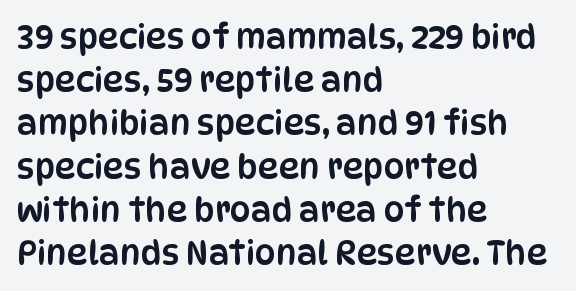
The image shows 33 px condensed sans-serif type, upright; set left-aligned, normal line spacing (1.31x), normal letter spacing, not underlined; low stroke contrast and a large x-height.
